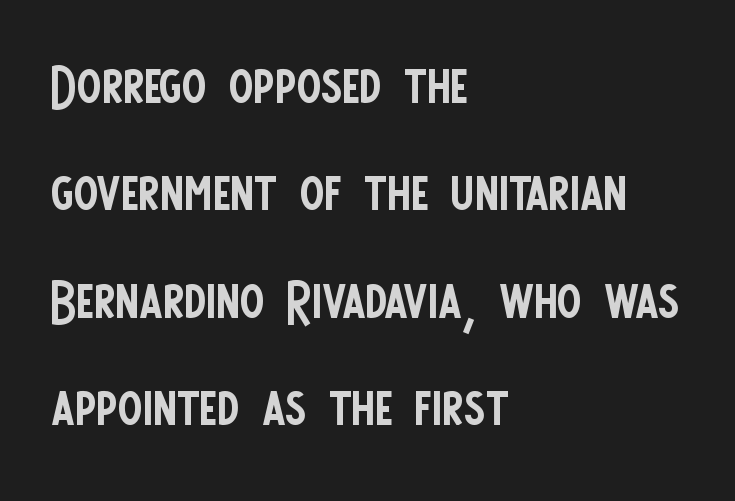
Q: Is the text bold? A: No.
Q: Is the text italic (slanted)? A: No, it is upright.
Q: Is the typeface a serif or a sans-serif typeface? A: Sans-serif.
Q: Is the text underlined? A: No.
Q: How is the paragraph aligned? A: Left-aligned.
Q: Is the spacing between letters normal or unusually wide? A: Normal.
Q: Is the spacing between lines tight, normal or loose? A: Normal.
Q: Width (condensed, normal, or wide)? A: Condensed.
Q: Stroke contrast? A: Low.
Q: x-height? A: Large.
Q: Monospaced? A: No.
